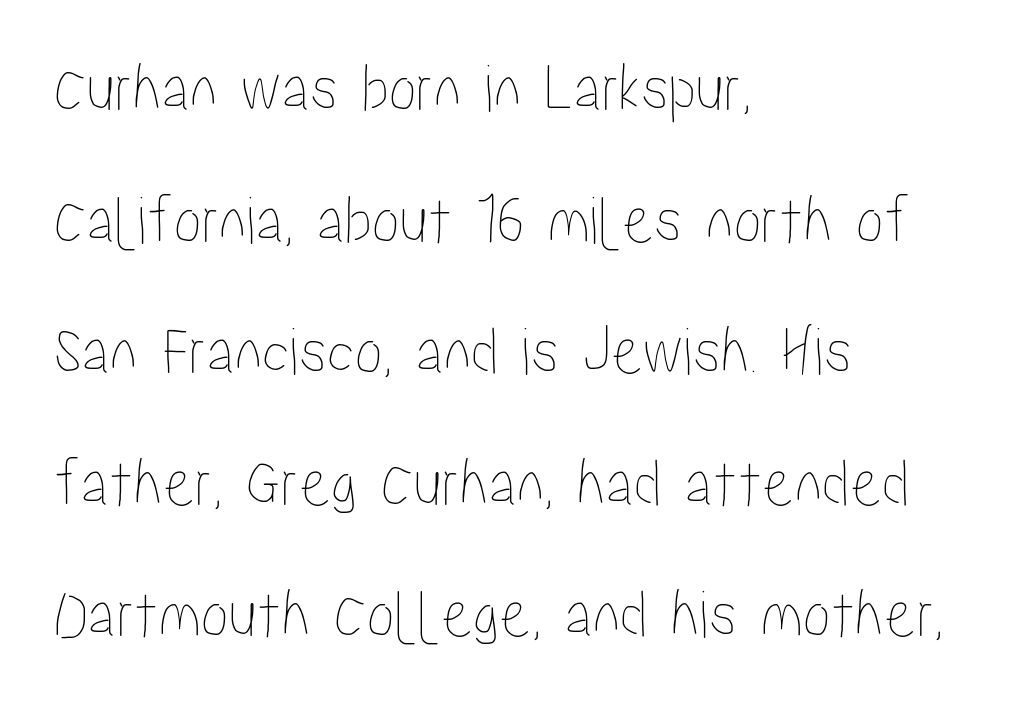
The image shows 70 px condensed type, upright; set left-aligned, line spacing 1.88x, normal letter spacing, not underlined; low stroke contrast and a medium x-height.
